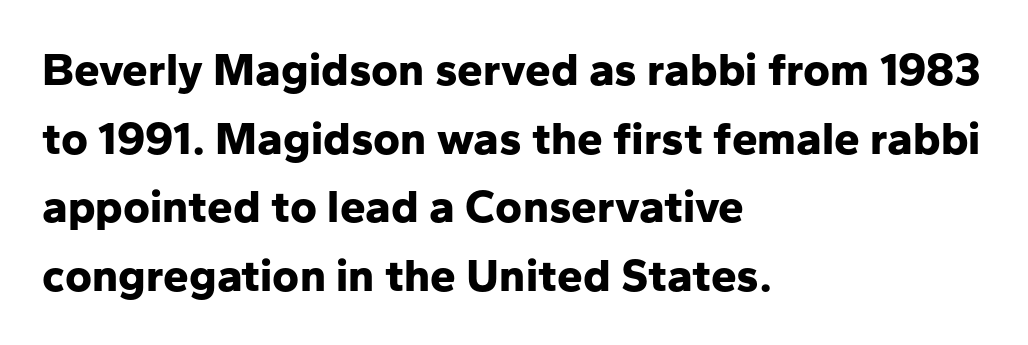
Rendered with straight, roman letterforms. Descenders hang freely into open space. Whoever set this chose a conventional vertical rhythm. On the weight axis this lands at bold, roughly 700. The text block is weighted toward the left margin, trailing off unevenly rightward. Varying glyph widths throughout — classic text-font behaviour.
